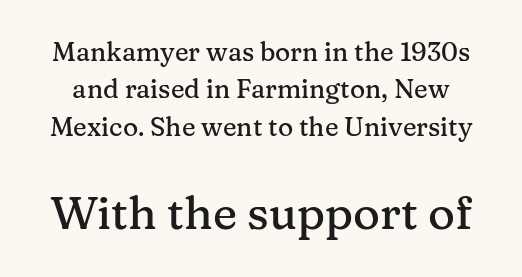
Q: Is the text italic (slanted)? A: No, it is upright.
Q: Is the typeface a serif or a sans-serif typeface? A: Serif.
Q: Is the text underlined? A: No.
Q: Is the spacing between letters normal or unusually wide? A: Normal.
Q: Is the spacing between lines tight, normal or loose? A: Normal.
Q: Which block of text is set in a larger size, the first (top) or the second (bottom)? A: The second (bottom) one.
Q: Width (condensed, normal, or wide)? A: Normal.
Q: Stroke contrast? A: Medium.
Q: x-height? A: Medium.
Q: Monospaced? A: No.
